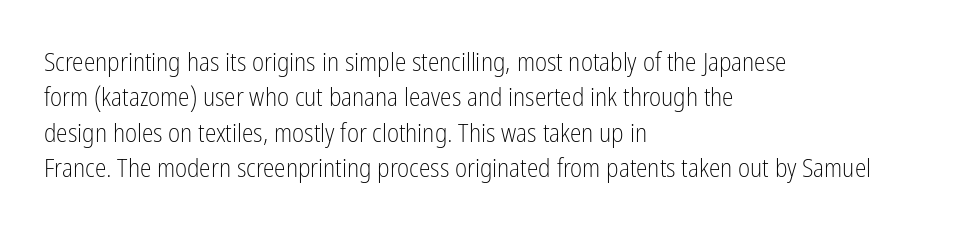
Q: Is the text bold? A: No.
Q: Is the text italic (slanted)? A: No, it is upright.
Q: Is the text underlined? A: No.
Q: How is the paragraph aligned? A: Left-aligned.
Q: Is the spacing between letters normal or unusually wide? A: Normal.
Q: Is the spacing between lines tight, normal or loose? A: Normal.
